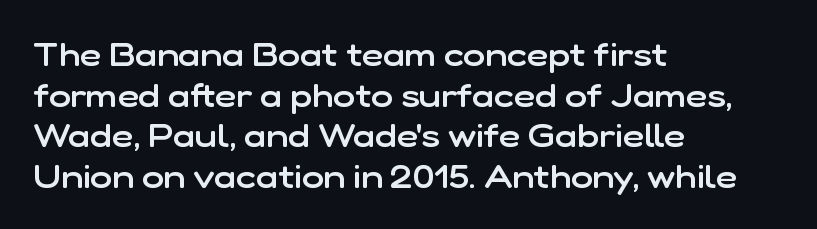
The image shows 33 px semibold sans-serif type, upright; set left-aligned, line spacing 1.23x, normal letter spacing, not underlined; low stroke contrast and a medium x-height.
